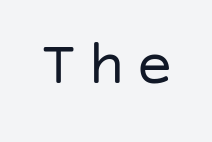
Q: Is the text bold? A: No.
Q: Is the text italic (slanted)? A: No, it is upright.
Q: Is the typeface a serif or a sans-serif typeface? A: Sans-serif.
Q: Is the text underlined? A: No.
Q: Width (condensed, normal, or wide)? A: Normal.
Q: Stroke contrast? A: Low.
Q: x-height? A: Large.
